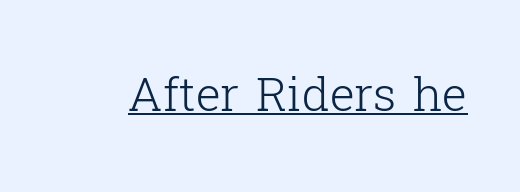
The image shows 47 px light serif type, upright; set normal letter spacing, underlined; low stroke contrast and a medium x-height.
